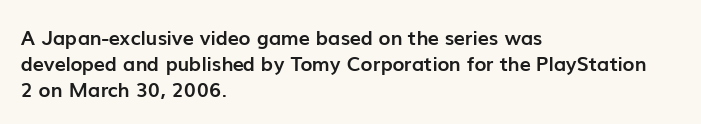
Q: Is the text bold? A: Yes.
Q: Is the text italic (slanted)? A: No, it is upright.
Q: Is the text underlined? A: No.
Q: How is the paragraph aligned? A: Left-aligned.
Q: Is the spacing between letters normal or unusually wide? A: Normal.
Q: Is the spacing between lines tight, normal or loose? A: Normal.
